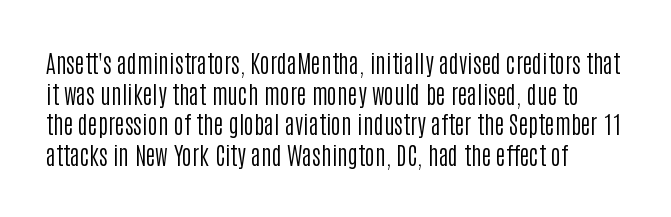
Vertical spacing — default. This is the regular roman posture of the typeface. Bare-footed words on every line. Stroke mass is kept to a normal reading level or below.
